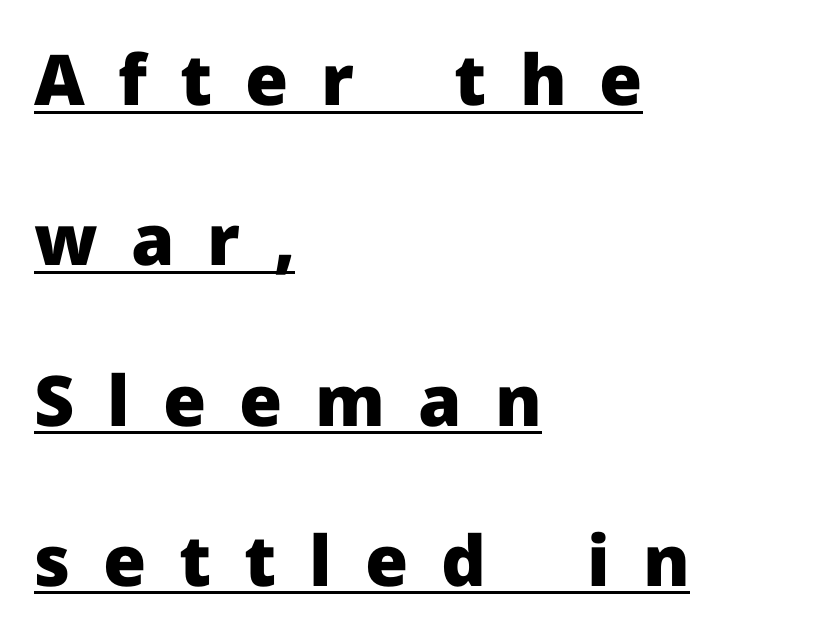
Q: Is the text bold? A: Yes.
Q: Is the text italic (slanted)? A: No, it is upright.
Q: Is the typeface a serif or a sans-serif typeface? A: Sans-serif.
Q: Is the text underlined? A: Yes.
Q: How is the paragraph aligned? A: Left-aligned.
Q: Is the spacing between letters normal or unusually wide? A: Unusually wide.
Q: Is the spacing between lines tight, normal or loose? A: Loose.
Q: Width (condensed, normal, or wide)? A: Normal.
Q: Stroke contrast? A: Low.
Q: x-height? A: Medium.
Q: Monospaced? A: No.
